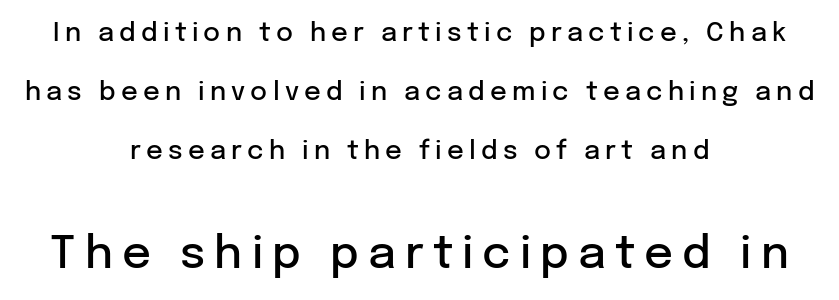
The image shows 45 px semibold sans-serif type, upright; set centered, loose line spacing (2.26x), unusually wide letter spacing (+0.2 em), not underlined; the second (bottom) block is 1.73x larger; low stroke contrast and a medium x-height.
